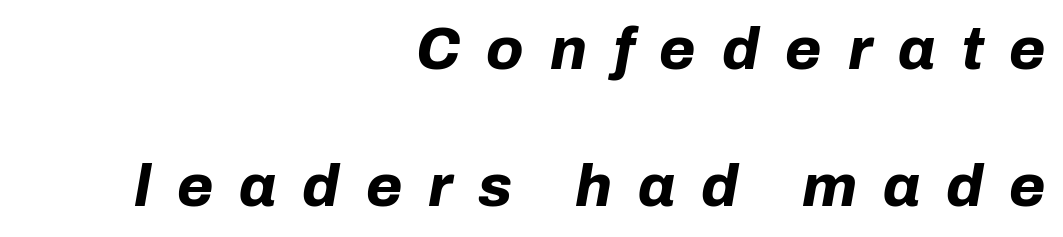
This sample is right-justified, so line beginnings fall wherever the words allow. Loosely led — the rows are spread out. Underlining? Definitely not there. The tracking reads as deliberately expanded to a designer's eye. The rendering uses natural spacing where letterforms have individual widths.
